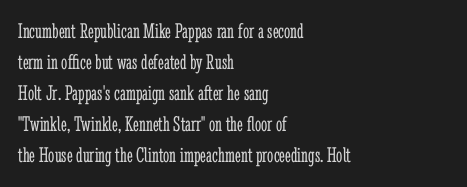
The image shows 22 px text type, upright; set left-aligned, normal line spacing (1.41x), normal letter spacing, not underlined.
